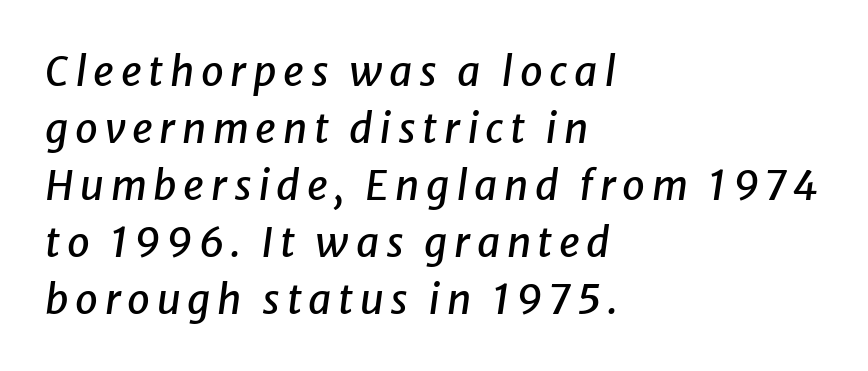
{"italic": "yes", "lean": "right", "slant_degrees": 8, "width": "normal", "stroke_contrast": "low", "x_height": "medium", "monospaced": "no", "underline": "no", "align": "left", "line_spacing": "normal", "line_spacing_ratio": 1.39, "glyph_px": 41}
